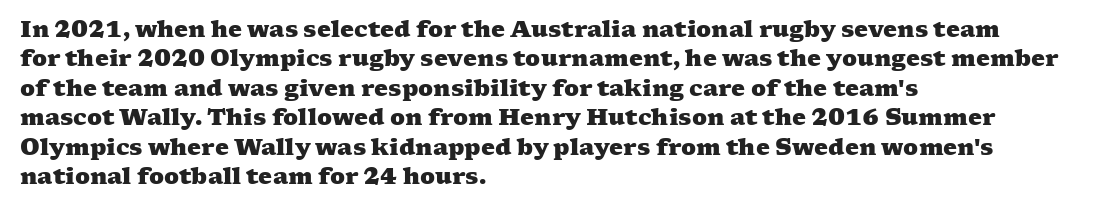
The passage shown has conventional tracking throughout. Bare-footed words on every line. These lines are set flush left with a ragged right edge. A normal amount of white space separates one row of letters from the next. Summary of weight: heavy, a full bold.
